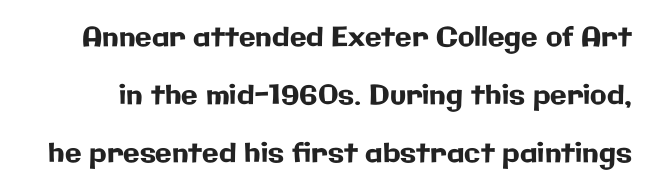
Q: Is the text italic (slanted)? A: No, it is upright.
Q: Is the text underlined? A: No.
Q: Is the spacing between letters normal or unusually wide? A: Normal.
Q: Is the spacing between lines tight, normal or loose? A: Loose.
